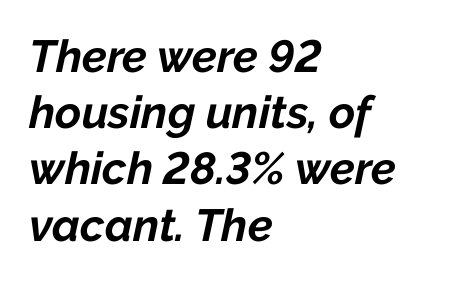
The image shows 45 px bold type, italic (leaning right); set left-aligned, normal line spacing (1.25x), normal letter spacing, not underlined; low stroke contrast and a medium x-height.
